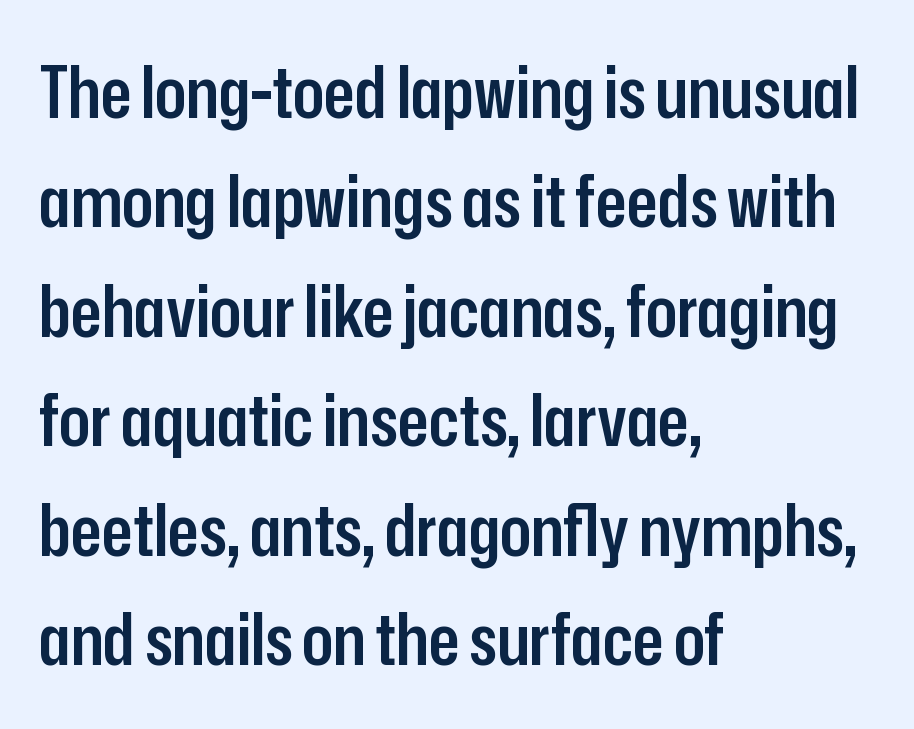
The image shows 72 px semibold, condensed sans-serif type, upright; set left-aligned, normal line spacing (1.52x), normal letter spacing, not underlined; low stroke contrast and a medium x-height.
